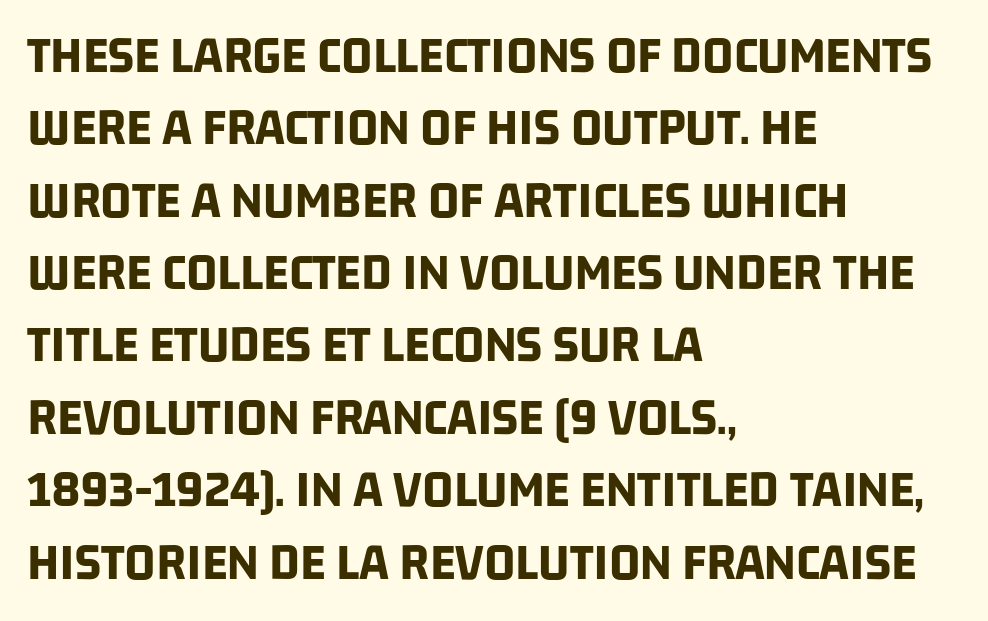
Q: Is the text bold? A: Yes.
Q: Is the typeface a serif or a sans-serif typeface? A: Sans-serif.
Q: Is the text underlined? A: No.
Q: How is the paragraph aligned? A: Left-aligned.
Q: Is the spacing between letters normal or unusually wide? A: Normal.
Q: Is the spacing between lines tight, normal or loose? A: Normal.
Q: Width (condensed, normal, or wide)? A: Condensed.
Q: Stroke contrast? A: Low.
Q: x-height? A: Large.
Q: Monospaced? A: No.
